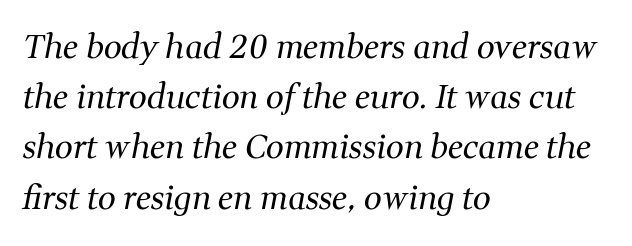
Font category for this specimen: serif. The specimen reads as italic at a glance. Bare-footed words on every line. Think of a printed novel: that variable character pitch is what you see here. The passage shown stacks its lines at a standard gap. The rendering anchors every line to the left-hand side.
